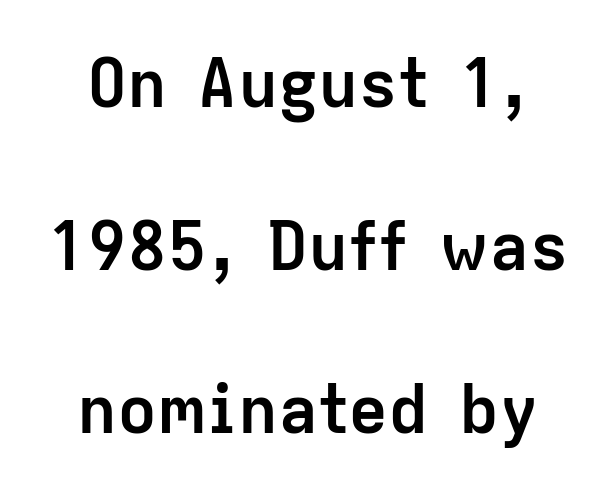
Q: Is the text bold? A: Yes.
Q: Is the text italic (slanted)? A: No, it is upright.
Q: Is the typeface a serif or a sans-serif typeface? A: Sans-serif.
Q: Is the text underlined? A: No.
Q: Is the spacing between letters normal or unusually wide? A: Normal.
Q: Is the spacing between lines tight, normal or loose? A: Loose.
Q: Width (condensed, normal, or wide)? A: Normal.
Q: Stroke contrast? A: Low.
Q: x-height? A: Medium.
Q: Monospaced? A: No.
